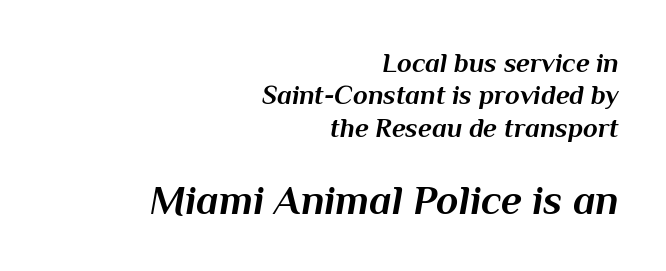
Q: Is the text bold? A: Yes.
Q: Is the text italic (slanted)? A: Yes, it leans right by about 10 degrees.
Q: Is the text underlined? A: No.
Q: How is the paragraph aligned? A: Right-aligned.
Q: Is the spacing between letters normal or unusually wide? A: Normal.
Q: Which block of text is set in a larger size, the first (top) or the second (bottom)? A: The second (bottom) one.
Q: Width (condensed, normal, or wide)? A: Normal.
Q: Stroke contrast? A: Medium.
Q: x-height? A: Medium.
Q: Monospaced? A: No.
